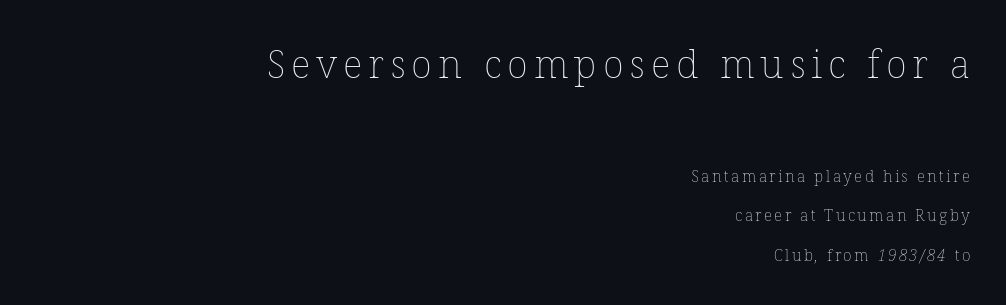
The image shows 39 px thin type; set right-aligned, loose line spacing (2.47x), not underlined; the first (top) block is 2.44x larger; low stroke contrast and a medium x-height.
